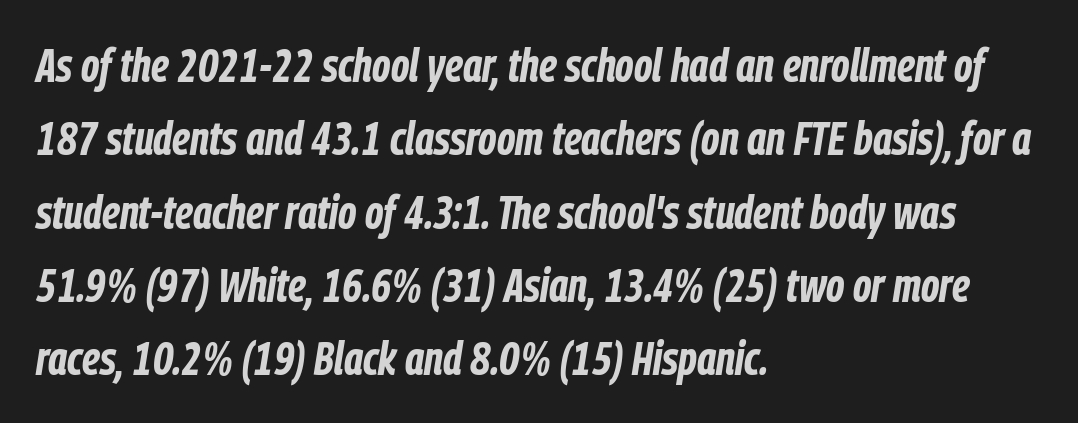
The image shows 47 px bold, condensed type, italic (leaning right); set left-aligned, normal line spacing (1.56x), normal letter spacing, not underlined; low stroke contrast and a medium x-height.
